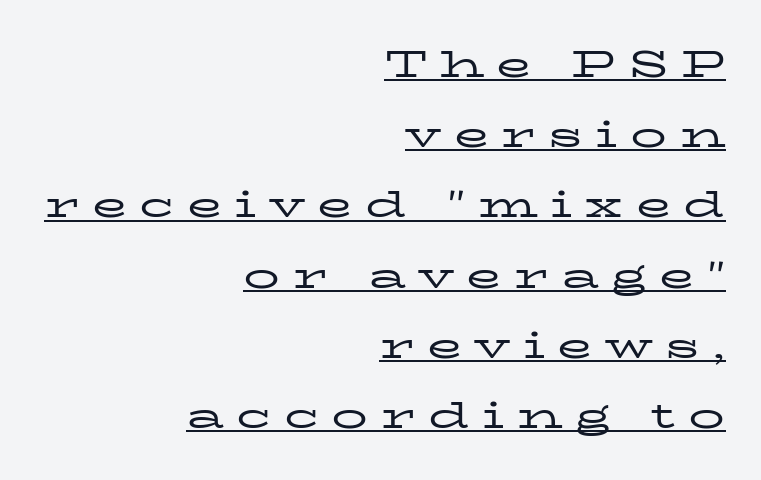
Is this a heavy cut? Hardly; it is regular or lighter. Leftover space on each line is placed entirely before the opening word. Typographically, this falls in the serif category. Vertical strokes here are truly vertical. The type is letterspaced generously, with wide tracking. A typographer would call this underscored text.
